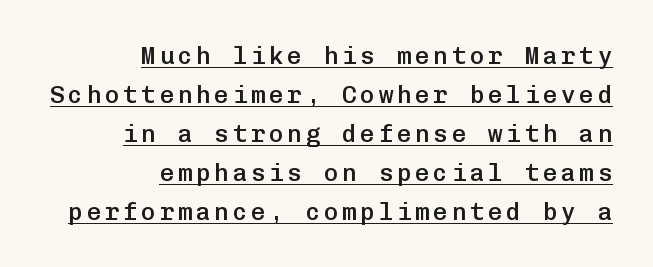
In terms of weight, the rendering is demibold, just under bold. This is the regular roman posture of the typeface. Students, observe: this is what conventionally led text looks like. The rag falls on the left side of this text block. Compared with undecorated copy, this sample adds a rule below the words.
